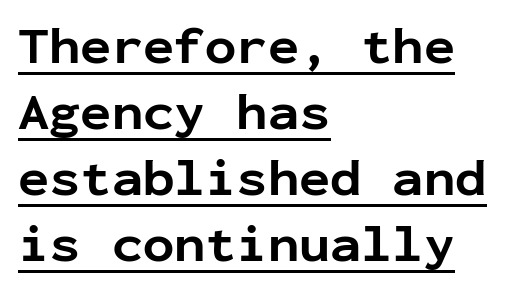
The image shows 52 px bold sans-serif type, upright, monospaced; set left-aligned, normal line spacing (1.27x), normal letter spacing, underlined; low stroke contrast and a medium x-height.
